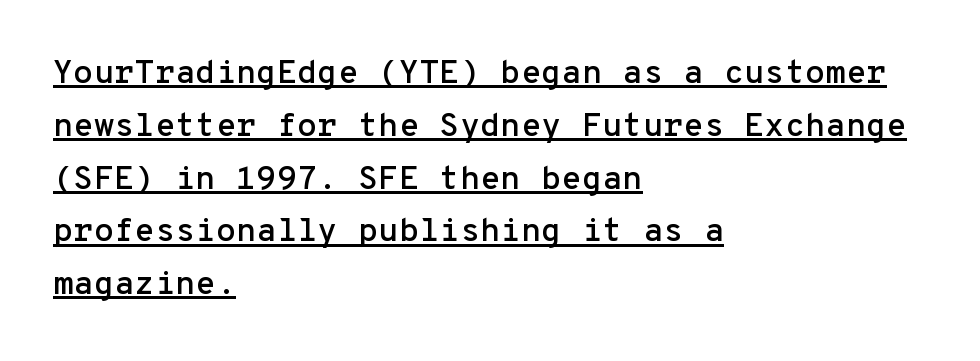
{"serif": "no", "italic": "no", "width": "normal", "stroke_contrast": "low", "x_height": "medium", "monospaced": "yes", "underline": "yes", "align": "left", "line_spacing": "normal", "line_spacing_ratio": 1.6, "letter_spacing": "normal", "letter_spacing_em": 0.0, "glyph_px": 33}
